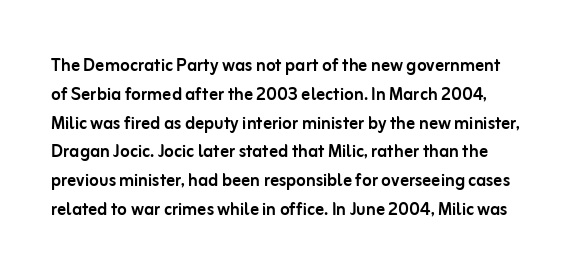
The letters sit at their default tracking, neither squeezed nor spread. The lines sit at an ordinary, default distance from one another. No word sits above an underline. Vertical strokes here are truly vertical.
